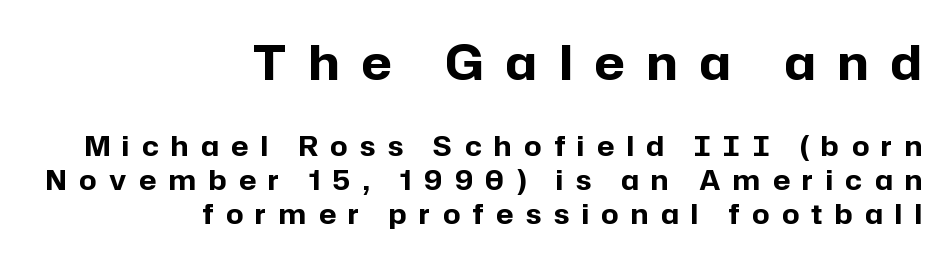
The earlier block is typeset at a bigger size than the later block. Notice how the stems are strictly vertical — no italics here. This is heavy type, rendered in bold. The passage shown stacks its lines at a standard gap.
